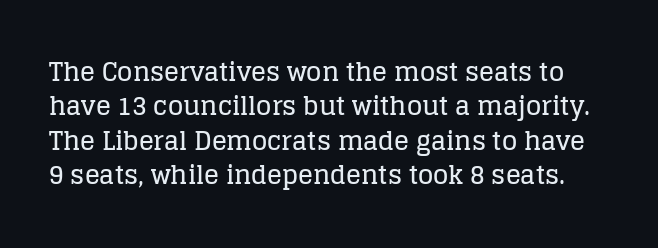
Q: Is the text italic (slanted)? A: No, it is upright.
Q: Is the text underlined? A: No.
Q: Is the spacing between letters normal or unusually wide? A: Normal.
Q: Is the spacing between lines tight, normal or loose? A: Normal.
